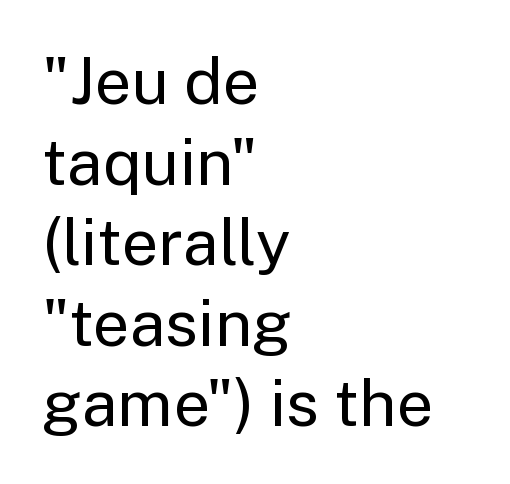
{"serif": "no", "italic": "no", "bold": "no", "weight": "regular", "width": "normal", "stroke_contrast": "low", "x_height": "medium", "monospaced": "no", "underline": "no", "align": "left", "line_spacing_ratio": 1.24, "letter_spacing": "normal", "letter_spacing_em": 0.0, "glyph_px": 65}
